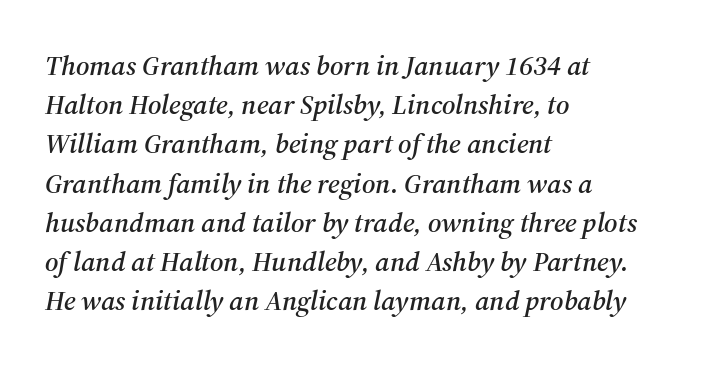
The image shows 28 px serif type, italic (leaning right); set left-aligned, normal line spacing (1.4x), normal letter spacing, not underlined; medium stroke contrast and a medium x-height.
